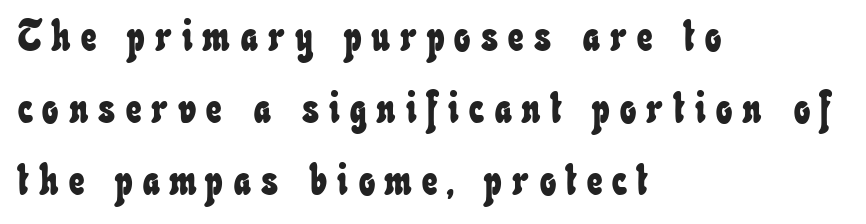
{"width": "condensed", "stroke_contrast": "low", "x_height": "small", "monospaced": "no", "underline": "no", "align": "left", "line_spacing": "normal", "line_spacing_ratio": 1.67, "letter_spacing": "wide", "letter_spacing_em": 0.24, "glyph_px": 43}
